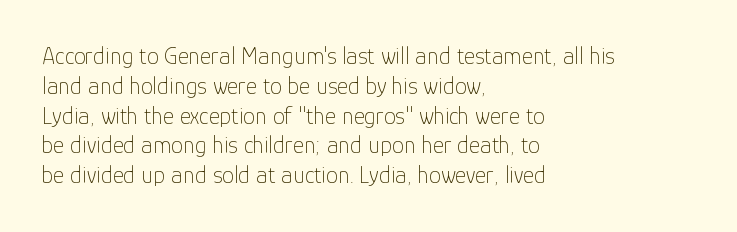
Q: Is the text bold? A: No.
Q: Is the text italic (slanted)? A: No, it is upright.
Q: Is the text underlined? A: No.
Q: How is the paragraph aligned? A: Left-aligned.
Q: Is the spacing between letters normal or unusually wide? A: Normal.
